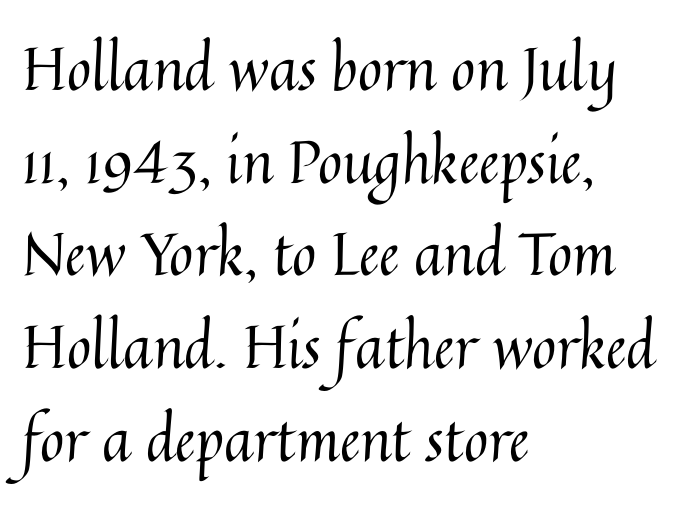
Vertical stems look standard width or narrower in stroke. The text block is weighted toward the left margin, trailing off unevenly rightward. Honestly, there is no underline to notice here at all. The type is set solid horizontally, with unmodified tracking. Each new line begins a customary step beneath the previous one.
